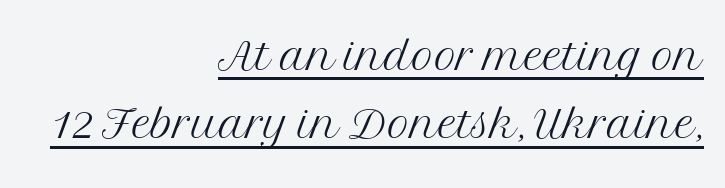
Q: Is the text bold? A: No.
Q: Is the text italic (slanted)? A: Yes.
Q: Is the typeface a serif or a sans-serif typeface? A: Serif.
Q: Is the text underlined? A: Yes.
Q: How is the paragraph aligned? A: Right-aligned.
Q: Is the spacing between letters normal or unusually wide? A: Normal.
Q: Is the spacing between lines tight, normal or loose? A: Tight.
Q: Width (condensed, normal, or wide)? A: Normal.
Q: Stroke contrast? A: Medium.
Q: x-height? A: Medium.
Q: Monospaced? A: No.
